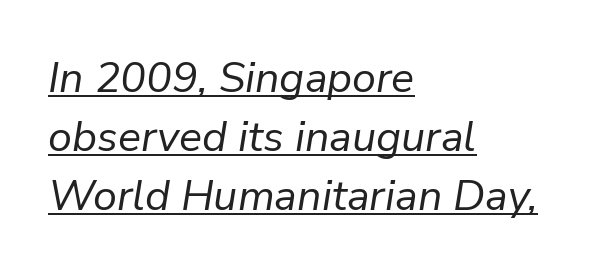
Characters follow at the spacing the type designer built in. The face used here has a pronounced slope to its letters. Every word sits above its own underline. The passage shown stacks its lines at a standard gap.
